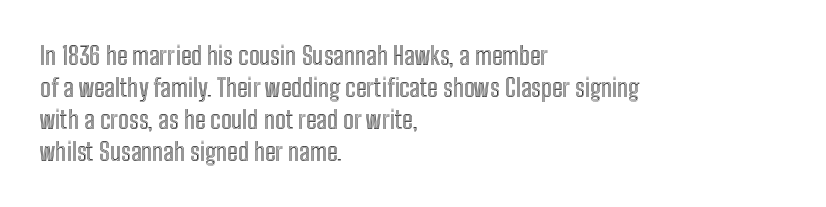
Q: Is the text italic (slanted)? A: No, it is upright.
Q: Is the text underlined? A: No.
Q: How is the paragraph aligned? A: Left-aligned.
Q: Is the spacing between letters normal or unusually wide? A: Normal.
Q: Is the spacing between lines tight, normal or loose? A: Normal.
